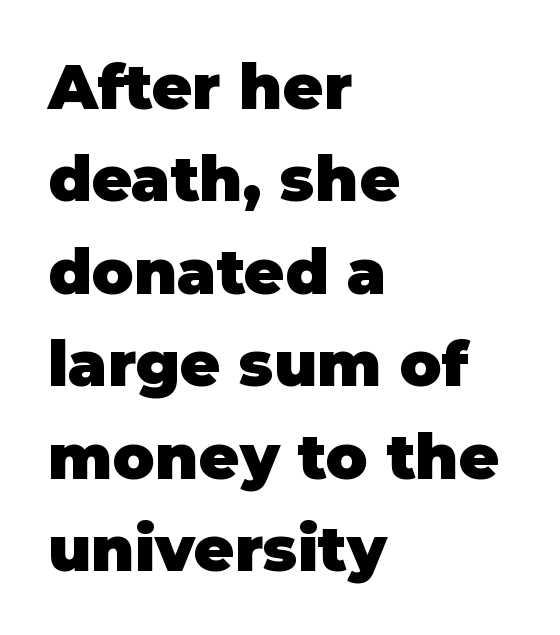
The image shows 62 px heavy sans-serif type, upright; set left-aligned, normal line spacing (1.49x), normal letter spacing, not underlined; low stroke contrast and a large x-height.
